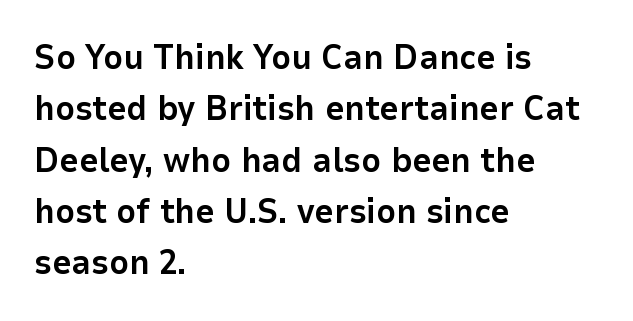
Q: Is the text bold? A: Yes.
Q: Is the text italic (slanted)? A: No, it is upright.
Q: Is the typeface a serif or a sans-serif typeface? A: Sans-serif.
Q: Is the text underlined? A: No.
Q: How is the paragraph aligned? A: Left-aligned.
Q: Is the spacing between letters normal or unusually wide? A: Normal.
Q: Is the spacing between lines tight, normal or loose? A: Normal.
Q: Width (condensed, normal, or wide)? A: Normal.
Q: Stroke contrast? A: Low.
Q: x-height? A: Medium.
Q: Monospaced? A: No.
